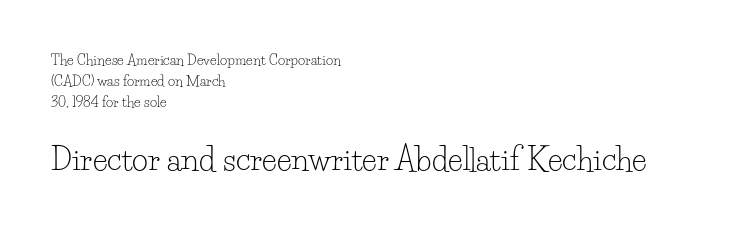
What stands out about the letter spacing? Nothing — it is the standard amount. The cut favours lightness, reaching ordinary text weight at its darkest. The letters in the lower block stand taller than those in the block above. Each letter keeps its own natural width here, so spacing adapts to shape. No word sits above an underline.
